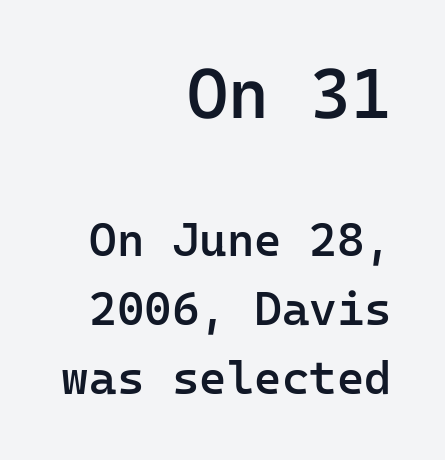
The image shows 70 px semibold sans-serif type, upright, monospaced; set right-aligned, normal line spacing (1.47x), normal letter spacing, not underlined; the first (top) block is 1.49x larger; low stroke contrast and a medium x-height.
